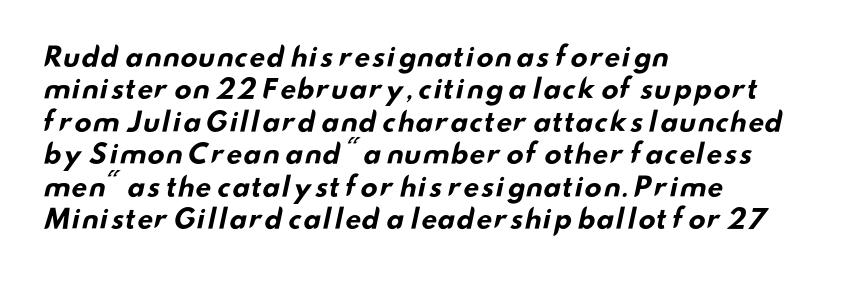
This sample keeps an unexceptional amount of space between lines. How heavy is the stroke? Heavy — this is a bold. Caption: multi-line text, flush left, ragged right. Observe the ordinary spacing: letters are neighbours, not strangers. Descender tails drop into unmarked territory.
